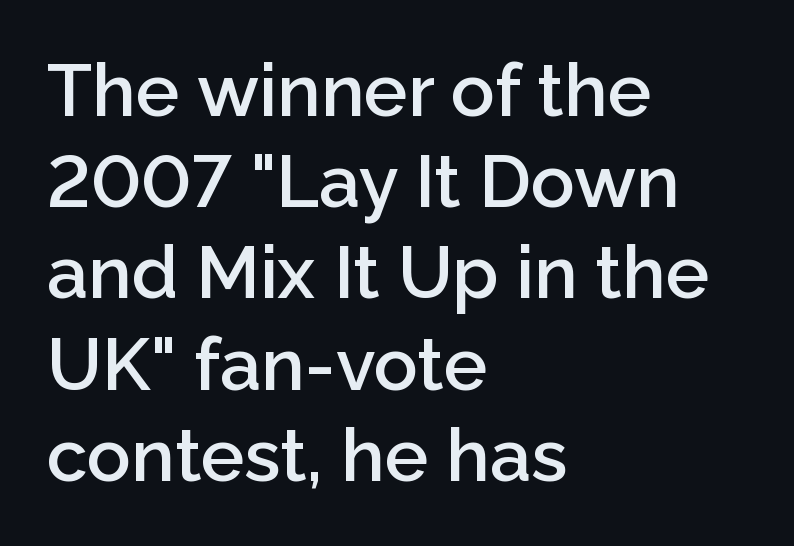
Each row of text sits above clean, open space. Is this a fixed-width face? No — the glyphs have proportional, varying widths. You can tell from the bare stems that sans-serif type was used. Short and long lines alike share a common starting point at left.
